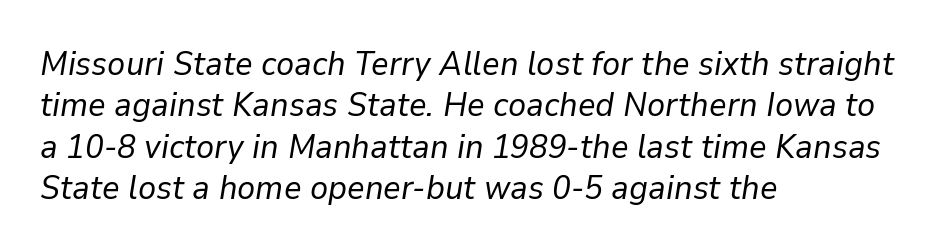
Q: Is the text bold? A: No.
Q: Is the text italic (slanted)? A: Yes, it leans right by about 9 degrees.
Q: Is the text underlined? A: No.
Q: How is the paragraph aligned? A: Left-aligned.
Q: Is the spacing between letters normal or unusually wide? A: Normal.
Q: Width (condensed, normal, or wide)? A: Normal.
Q: Stroke contrast? A: Low.
Q: x-height? A: Medium.
Q: Monospaced? A: No.
